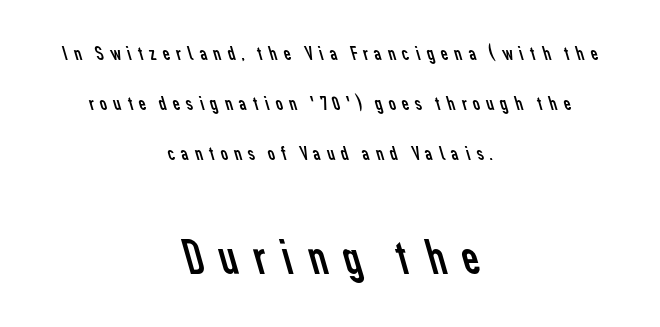
This rendering employs a face without finishing strokes, i.e., a sans-serif. Loose tracking; the words dissolve into strings of separated letters. The cut favours lightness, reaching ordinary text weight at its darkest. Layout note: lines centered.
